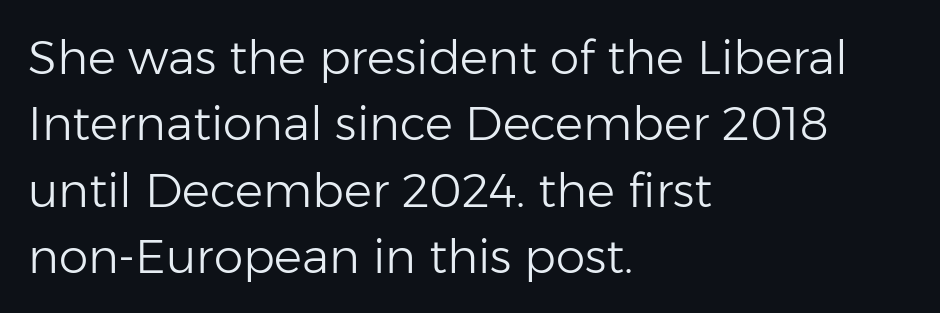
The image shows 47 px light sans-serif type, upright; set left-aligned, normal line spacing (1.41x), normal letter spacing, not underlined; low stroke contrast and a medium x-height.
